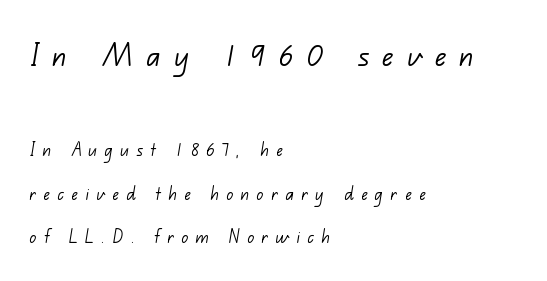
{"serif": "no", "bold": "no", "weight": "light", "width": "normal", "stroke_contrast": "low", "x_height": "small", "monospaced": "no", "underline": "no", "align": "left", "line_spacing": "loose", "line_spacing_ratio": 2.07, "letter_spacing": "wide", "letter_spacing_em": 0.36, "larger_block": "first", "size_ratio": 1.76, "glyph_px": 37}
